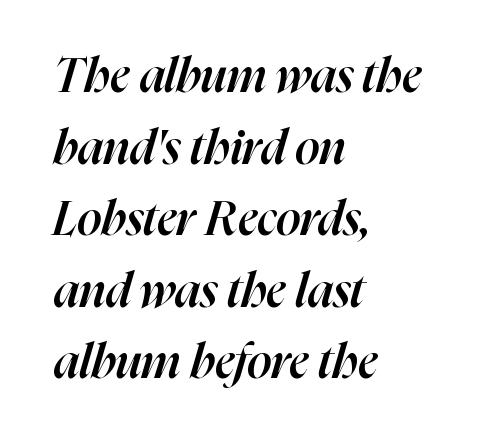
The image shows 48 px semibold type, italic (leaning right); set left-aligned, normal line spacing (1.49x), normal letter spacing, not underlined; high stroke contrast and a medium x-height.
